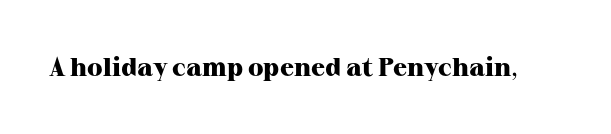
Q: Is the text bold? A: Yes.
Q: Is the text italic (slanted)? A: No, it is upright.
Q: Is the text underlined? A: No.
Q: Is the spacing between letters normal or unusually wide? A: Normal.
